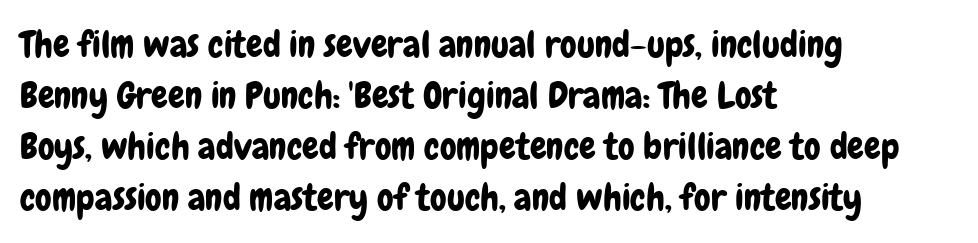
Q: Is the text italic (slanted)? A: No, it is upright.
Q: Is the typeface a serif or a sans-serif typeface? A: Sans-serif.
Q: Is the text underlined? A: No.
Q: How is the paragraph aligned? A: Left-aligned.
Q: Is the spacing between letters normal or unusually wide? A: Normal.
Q: Is the spacing between lines tight, normal or loose? A: Normal.
Q: Width (condensed, normal, or wide)? A: Condensed.
Q: Stroke contrast? A: Low.
Q: x-height? A: Medium.
Q: Monospaced? A: No.
